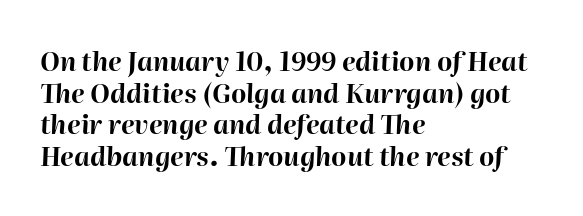
Q: Is the text bold? A: Yes.
Q: Is the text italic (slanted)? A: Yes, it leans right by about 2 degrees.
Q: Is the text underlined? A: No.
Q: How is the paragraph aligned? A: Left-aligned.
Q: Is the spacing between letters normal or unusually wide? A: Normal.
